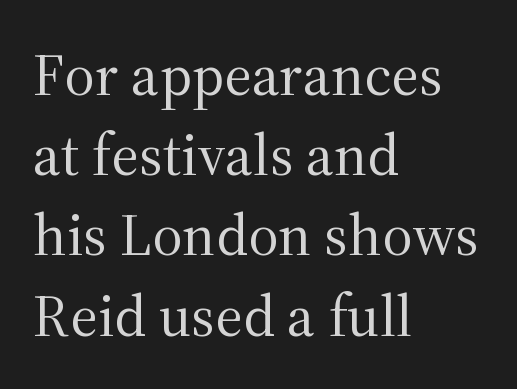
The lines in this sample share a left origin and differ only in where they stop. Italic? Not at all — the glyphs are vertical. Successive baselines arrive at the customary interval. Is the type heavy? It reads as light-to-regular instead.
